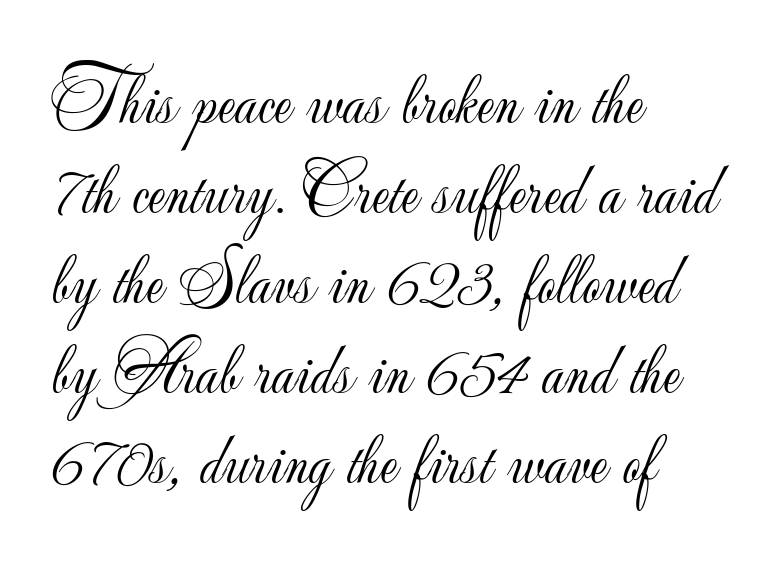
The image shows 72 px light sans-serif type; set left-aligned, normal line spacing (1.25x), normal letter spacing, not underlined; low stroke contrast and a small x-height.
